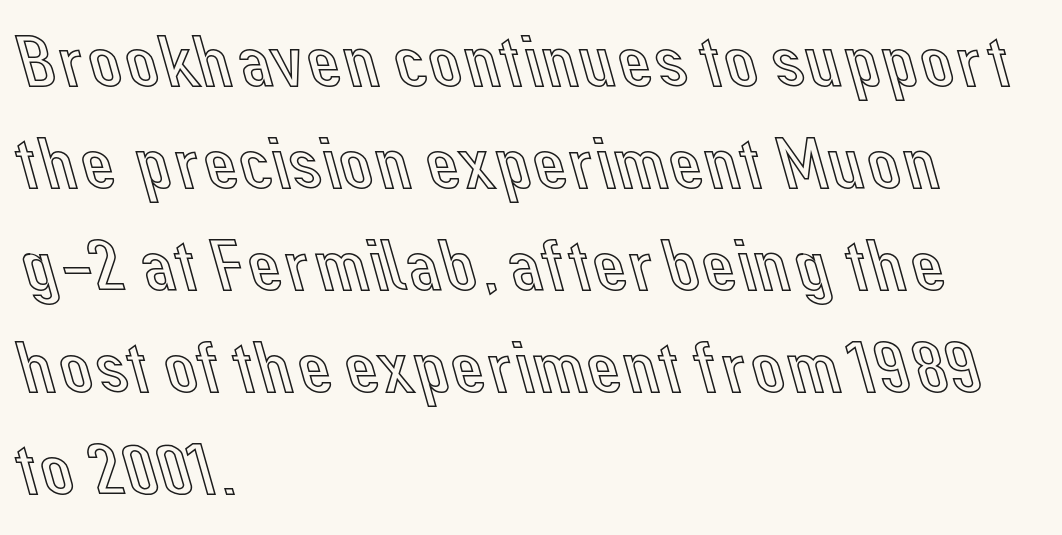
Q: Is the text italic (slanted)? A: Yes.
Q: Is the text underlined? A: No.
Q: How is the paragraph aligned? A: Left-aligned.
Q: Is the spacing between letters normal or unusually wide? A: Normal.
Q: Is the spacing between lines tight, normal or loose? A: Normal.
Q: Width (condensed, normal, or wide)? A: Normal.
Q: x-height? A: Medium.
Q: Monospaced? A: No.
